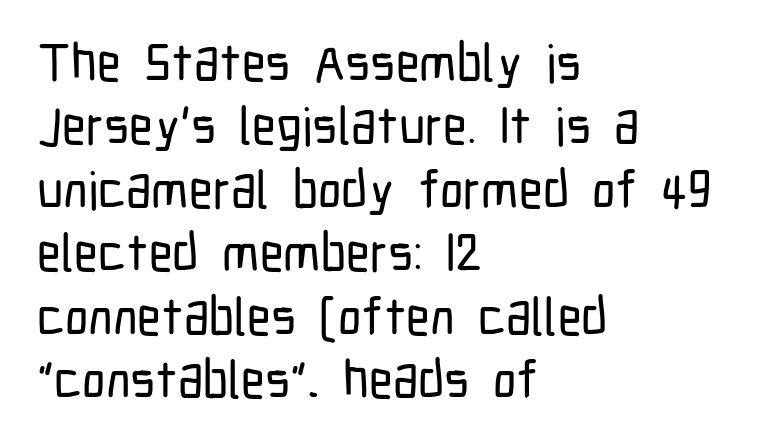
Tracking here is standard; glyphs follow each other at the usual distance. Posture: upright roman. The compositor pushed each line to the left boundary. Plain, unruled lines of type. Here the designer chose a conventional face with non-uniform glyph widths. Note: no serifs on the glyphs.
